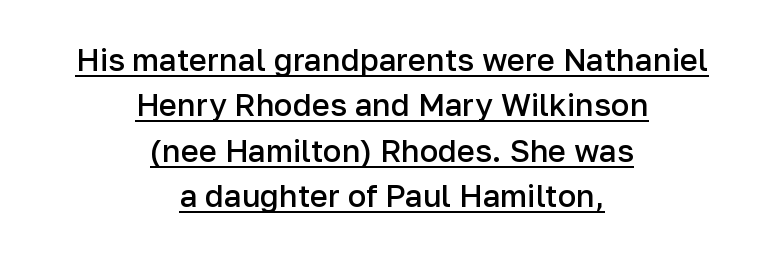
{"serif": "no", "italic": "no", "bold": "semi", "weight": "semibold", "width": "normal", "stroke_contrast": "low", "x_height": "medium", "monospaced": "no", "underline": "yes", "align": "center", "line_spacing": "normal", "line_spacing_ratio": 1.46, "letter_spacing": "normal", "letter_spacing_em": 0.0, "glyph_px": 31}
